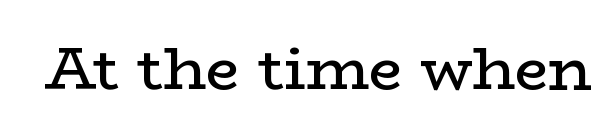
The string is rendered with underlining switched off. Each letter keeps its own natural width here, so spacing adapts to shape. No letter is thick-stroked: the sample isn't bold. Italic? Not at all — the glyphs are vertical. Yep, those are serifs on the letters. Tracking value appears to be zero — textbook default spacing.
